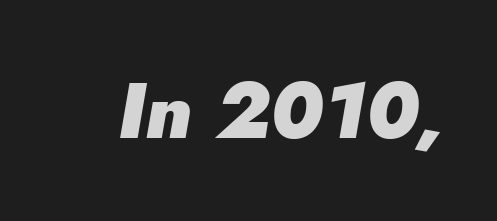
The image shows 79 px heavy type, italic (leaning right); set normal letter spacing, not underlined; low stroke contrast and a small x-height.
